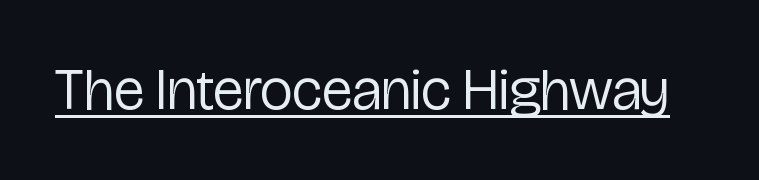
This sample has the flowing, uneven cadence of proportional lettering. Short note: letters normally spaced. Caption: face not bold, strokes unweighted. The sample's only ornament is a line tracing under the words. These lines were composed using upright roman letters.
